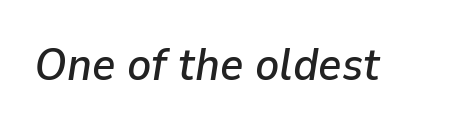
Standard letterfit; no display-style spreading of the glyphs. The letters are slanted; this is an italic face. A typesetter would call this proportional, since set widths differ per character. The passage shown is not underscored anywhere.
